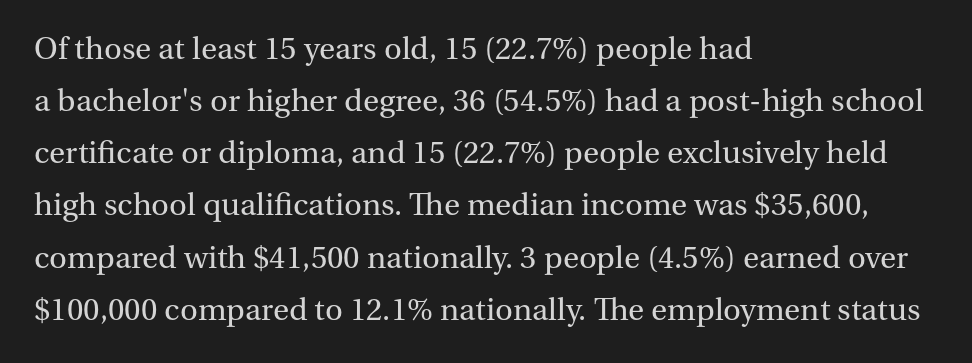
The image shows 33 px regular-weight serif type, upright; set left-aligned, normal line spacing (1.58x), normal letter spacing, not underlined; medium stroke contrast and a medium x-height.
